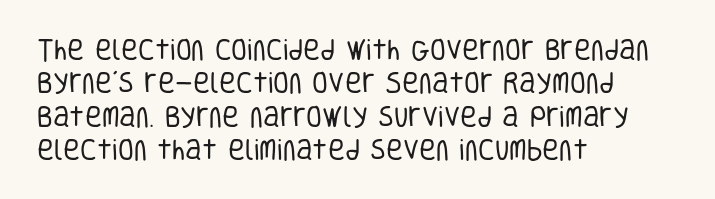
Q: Is the text bold? A: No.
Q: Is the text italic (slanted)? A: No, it is upright.
Q: Is the text underlined? A: No.
Q: How is the paragraph aligned? A: Left-aligned.
Q: Is the spacing between letters normal or unusually wide? A: Normal.
Q: Is the spacing between lines tight, normal or loose? A: Normal.
